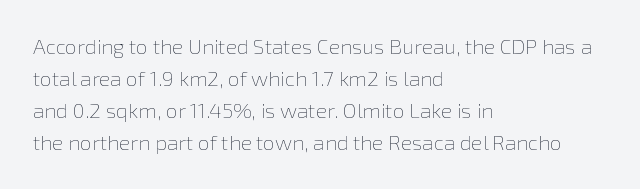
{"italic": "no", "bold": "no", "underline": "no", "align": "left", "line_spacing": "normal", "line_spacing_ratio": 1.53, "letter_spacing": "normal", "letter_spacing_em": 0.0, "glyph_px": 21}
